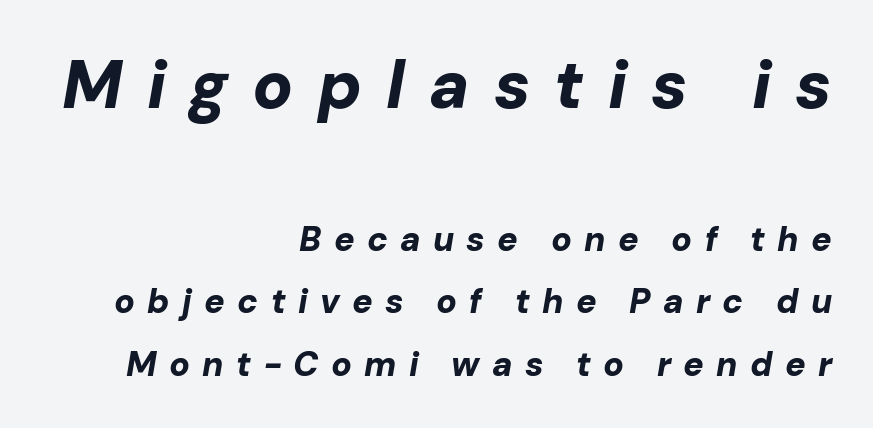
Visually, the top section dominates because its glyphs are scaled up. The face used here is proportionally spaced, like ordinary book or web type. Horizontal alignment here is rightward, an uncommon choice for prose. Compared with ordinary roman type, these characters are visibly tilted.
